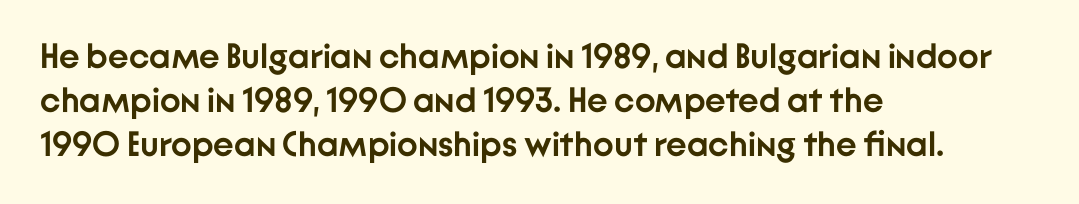
Thick stems and heavy bowls — unmistakably bold. This sample has the flowing, uneven cadence of proportional lettering. Type style note: lacks serifs. There is no visible air inserted between adjacent glyphs. This rendering features lettering with no underline. Ascenders rise straight up at ninety degrees.
